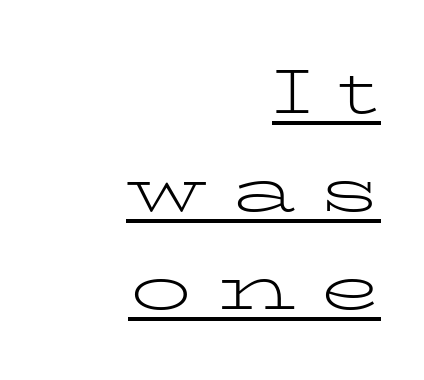
Q: Is the text bold? A: No.
Q: Is the text italic (slanted)? A: No, it is upright.
Q: Is the typeface a serif or a sans-serif typeface? A: Serif.
Q: Is the text underlined? A: Yes.
Q: How is the paragraph aligned? A: Right-aligned.
Q: Is the spacing between letters normal or unusually wide? A: Unusually wide.
Q: Is the spacing between lines tight, normal or loose? A: Normal.
Q: Width (condensed, normal, or wide)? A: Wide.
Q: Stroke contrast? A: Low.
Q: x-height? A: Medium.
Q: Monospaced? A: No.
